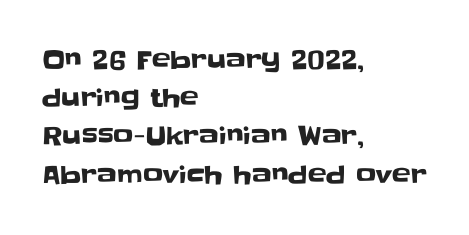
Descenders hang freely into open space. Teacher's note: observe the even left margin — that is flush-left alignment. The vertical gap from one line to the next is medium. If you drew a line through each stem, it would be perfectly vertical. The letters sit at their default tracking, neither squeezed nor spread.
